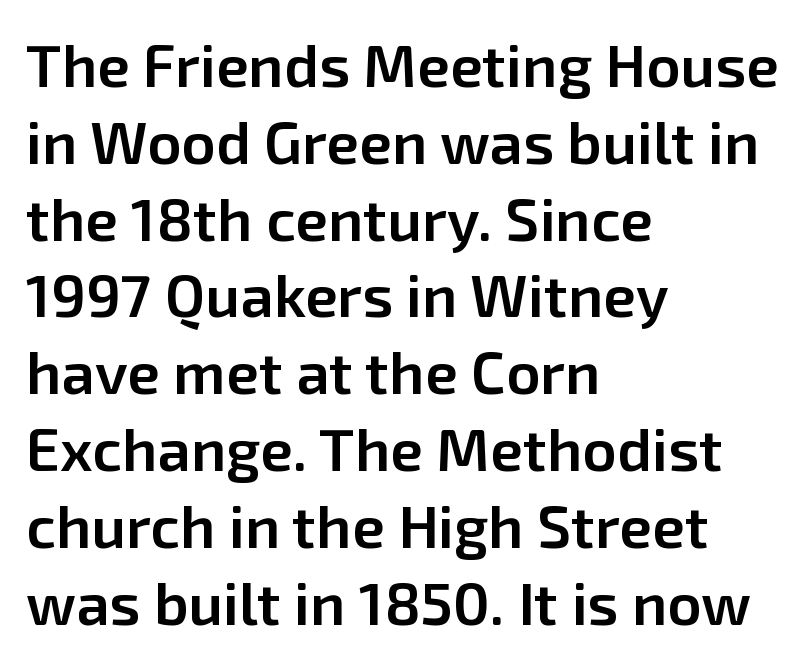
{"serif": "no", "italic": "no", "bold": "semi", "weight": "semibold", "width": "normal", "stroke_contrast": "low", "x_height": "medium", "monospaced": "no", "underline": "no", "align": "left", "line_spacing": "normal", "line_spacing_ratio": 1.28, "letter_spacing": "normal", "letter_spacing_em": 0.0, "glyph_px": 60}
